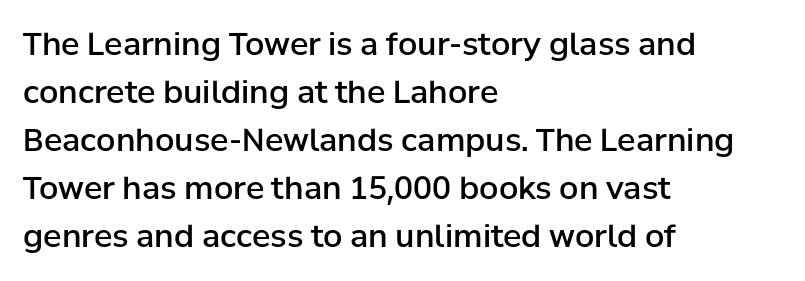
The image shows 31 px semibold sans-serif type, upright; set left-aligned, normal line spacing (1.55x), normal letter spacing, not underlined; low stroke contrast and a medium x-height.
